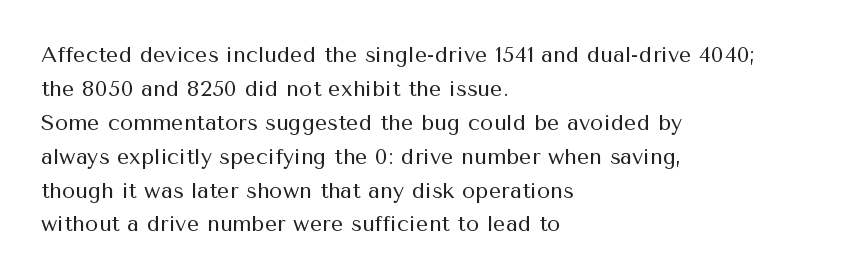
Q: Is the text bold? A: No.
Q: Is the text italic (slanted)? A: No, it is upright.
Q: Is the text underlined? A: No.
Q: How is the paragraph aligned? A: Left-aligned.
Q: Is the spacing between letters normal or unusually wide? A: Normal.
Q: Is the spacing between lines tight, normal or loose? A: Normal.
